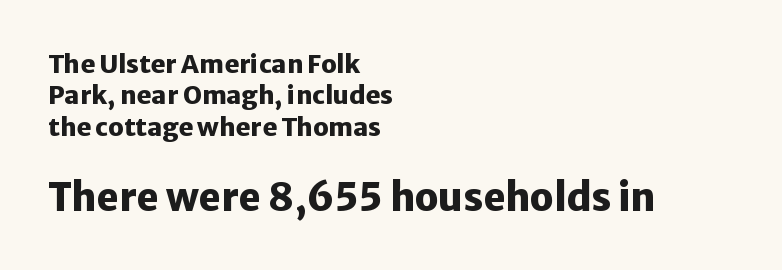
{"serif": "no", "italic": "no", "bold": "yes", "weight": "heavy", "width": "normal", "stroke_contrast": "low", "x_height": "medium", "monospaced": "no", "underline": "no", "align": "left", "line_spacing": "normal", "line_spacing_ratio": 1.26, "letter_spacing": "normal", "letter_spacing_em": 0.0, "larger_block": "second", "size_ratio": 1.52, "glyph_px": 38}
